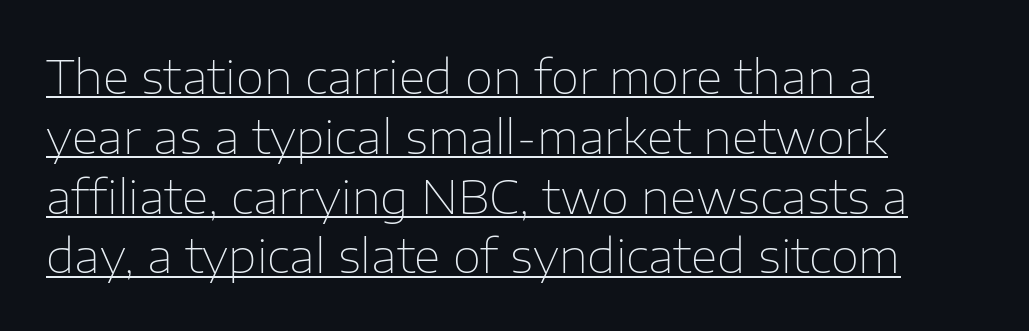
The image shows 46 px thin sans-serif type, upright; set left-aligned, normal line spacing (1.3x), normal letter spacing, underlined; low stroke contrast and a medium x-height.
